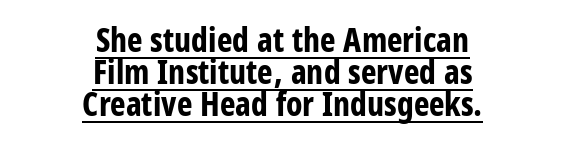
The image shows 33 px bold, condensed sans-serif type, upright; set centered, tight line spacing (0.97x), normal letter spacing, underlined; low stroke contrast and a large x-height.
